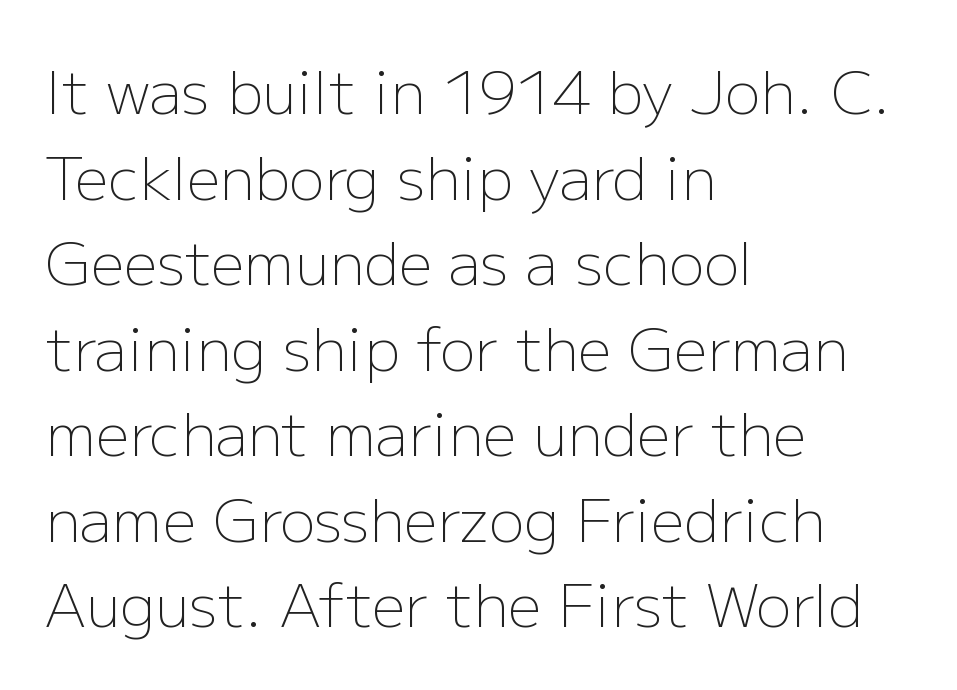
The image shows 59 px light sans-serif type, upright; set left-aligned, normal line spacing (1.45x), normal letter spacing, not underlined; low stroke contrast and a medium x-height.
